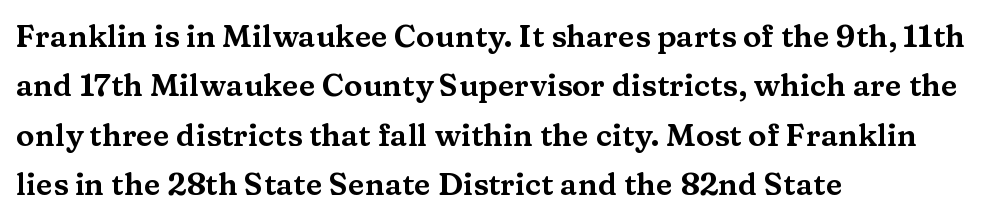
Q: Is the text italic (slanted)? A: No, it is upright.
Q: Is the typeface a serif or a sans-serif typeface? A: Serif.
Q: Is the text underlined? A: No.
Q: How is the paragraph aligned? A: Left-aligned.
Q: Is the spacing between letters normal or unusually wide? A: Normal.
Q: Is the spacing between lines tight, normal or loose? A: Normal.
Q: Width (condensed, normal, or wide)? A: Wide.
Q: Stroke contrast? A: Medium.
Q: x-height? A: Medium.
Q: Monospaced? A: No.
